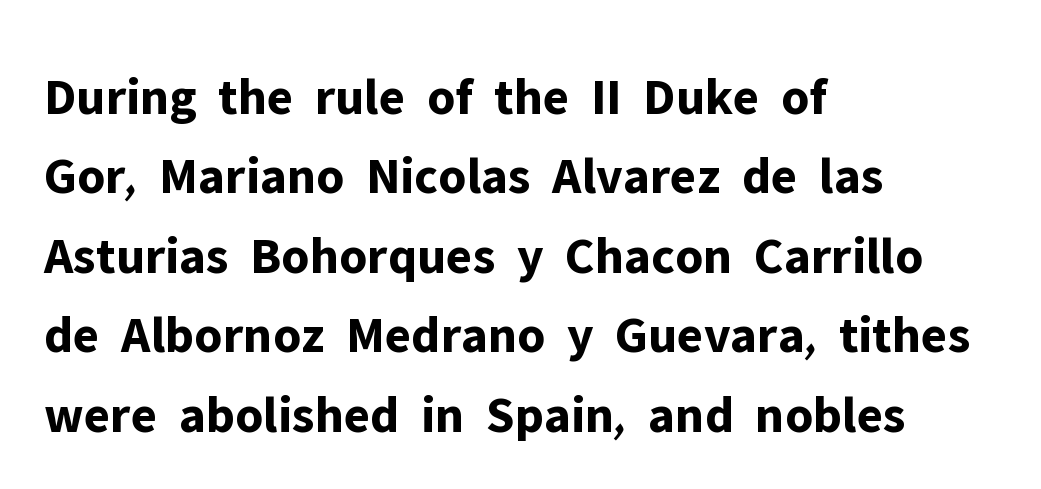
Q: Is the text bold? A: Yes.
Q: Is the text italic (slanted)? A: No, it is upright.
Q: Is the typeface a serif or a sans-serif typeface? A: Sans-serif.
Q: Is the text underlined? A: No.
Q: How is the paragraph aligned? A: Left-aligned.
Q: Is the spacing between letters normal or unusually wide? A: Normal.
Q: Is the spacing between lines tight, normal or loose? A: Normal.
Q: Width (condensed, normal, or wide)? A: Normal.
Q: Stroke contrast? A: Low.
Q: x-height? A: Medium.
Q: Monospaced? A: No.
